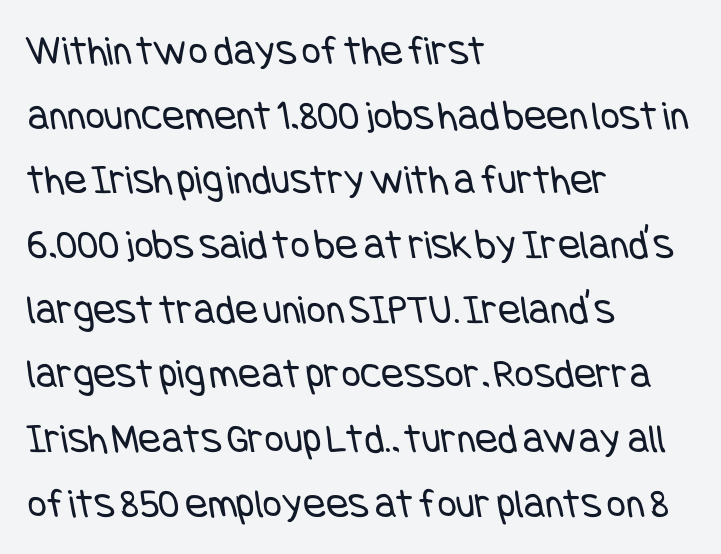
The face used here is rendered with its standard letterfit. Think standard paragraph weight, or any step lighter than that. Students, observe: this is what conventionally led text looks like. All the whitespace from short lines collects on the right.
